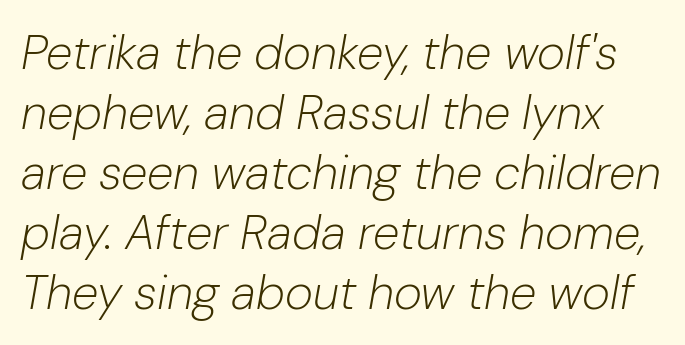
Reading down the column, the eye jumps a familiar distance to each next line. The passage shown is typed in a proportional face where columns would drift. Each row of text sits above clean, open space. The face used here is rendered with its standard letterfit. Bold? No — there's no thickening of the strokes.
